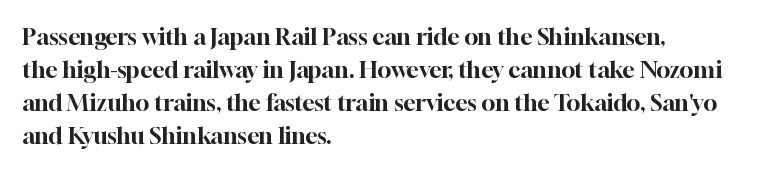
The block of text has a typical density, with ordinary space between rows. Tracking here is standard; glyphs follow each other at the usual distance. The strip under each line holds only bare page. The lettering holds an erect, upright posture throughout. Teacher's note: observe the even left margin — that is flush-left alignment.
